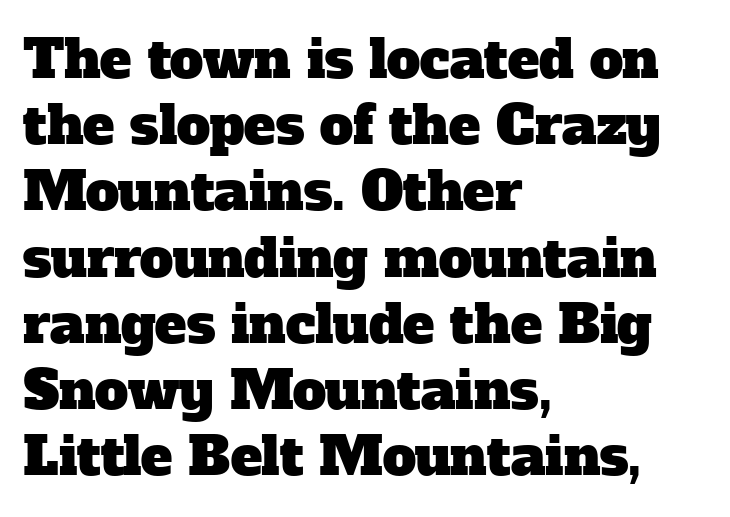
Serifs: yes, visible at the terminals of the letterforms. The letters advance in unequal steps, a hallmark of proportional type. Lines of text with bare space underneath. The vertical gap from one line to the next is medium. Tracking value appears to be zero — textbook default spacing. Short and long lines alike share a common starting point at left.
